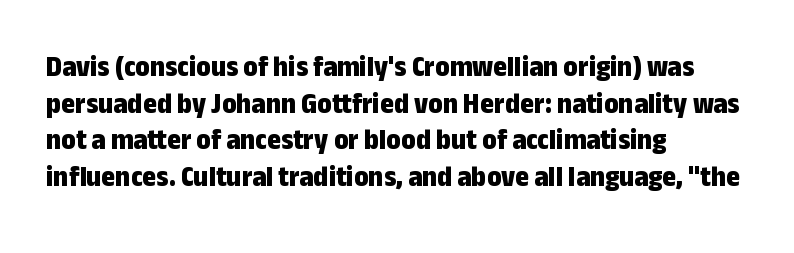
Rendered with straight, roman letterforms. Serif or sans? Sans — the stroke terminals are bare. You could not count columns in this text — the font is proportionally spaced. Glyph-to-glyph distance matches everyday printed text.
